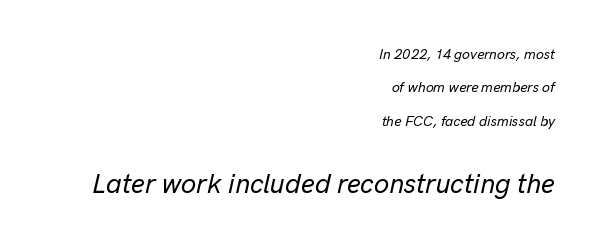
Notice the wide empty band between every row — that's loose leading. This sample is right-justified, so line beginnings fall wherever the words allow. The specimen reads as italic at a glance. The type is set solid horizontally, with unmodified tracking. Bigger letters appear in the bottom chunk; the top chunk is reduced. The space beneath each line is pristine and unruled.
